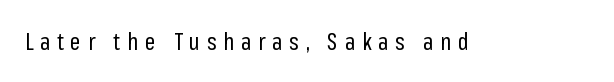
The image shows 23 px text type, upright; set unusually wide letter spacing (+0.3 em), not underlined.
